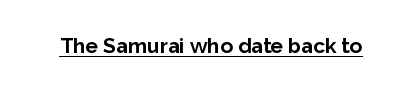
{"italic": "no", "bold": "yes", "underline": "yes", "letter_spacing": "normal", "letter_spacing_em": 0.0, "glyph_px": 21}
